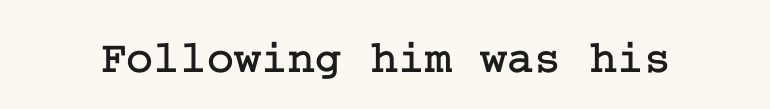
The image shows 46 px serif type, upright; set normal letter spacing, not underlined; low stroke contrast and a medium x-height.
